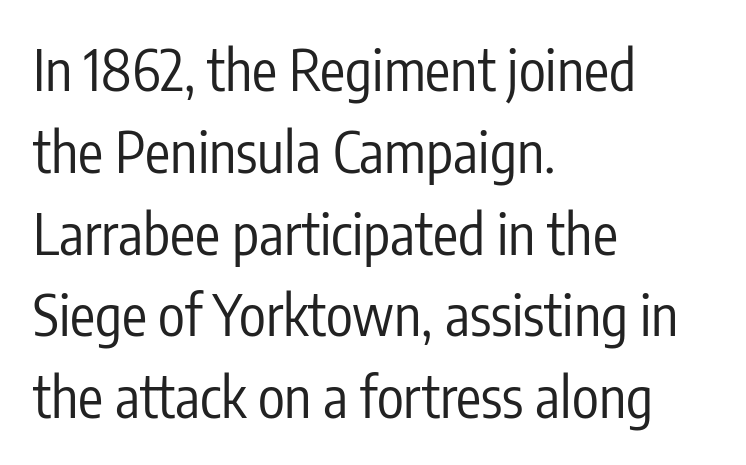
{"serif": "no", "italic": "no", "bold": "no", "weight": "regular", "width": "condensed", "stroke_contrast": "low", "x_height": "medium", "monospaced": "no", "underline": "no", "align": "left", "line_spacing": "normal", "line_spacing_ratio": 1.46, "letter_spacing": "normal", "letter_spacing_em": 0.0, "glyph_px": 56}
